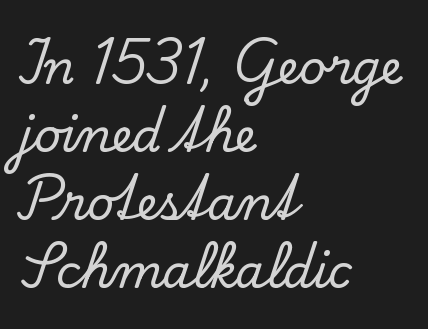
The image shows 46 px serif type; set left-aligned, normal line spacing (1.48x), normal letter spacing, not underlined; low stroke contrast and a small x-height.
